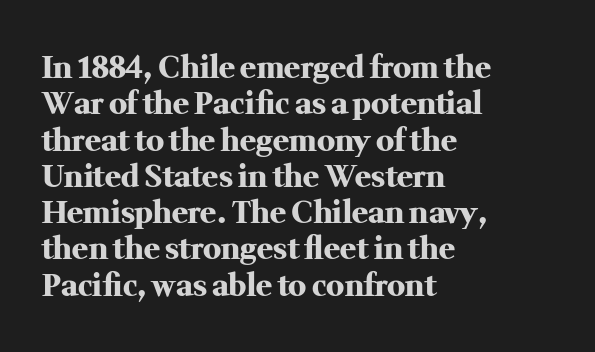
The image shows 30 px heavy serif type, upright; set left-aligned, line spacing 1.21x, normal letter spacing, not underlined; medium stroke contrast and a medium x-height.
